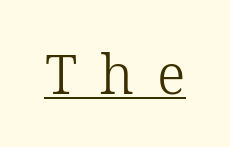
The image shows 55 px light serif type, upright; set unusually wide letter spacing (+0.42 em), underlined; low stroke contrast and a medium x-height.
